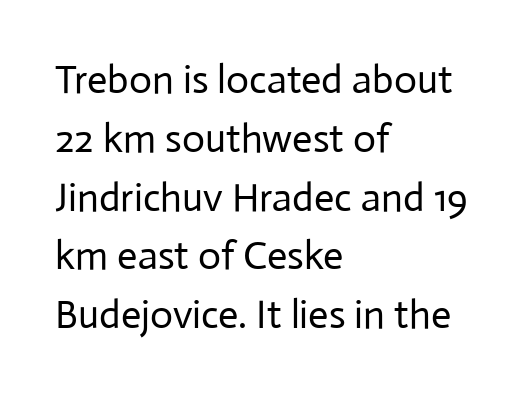
The designer left line spacing at the default. Beneath every word, the page is bare. Stems here are at most as thick as an everyday book face. Spacing verdict: proportional, widths tailored to each character.
